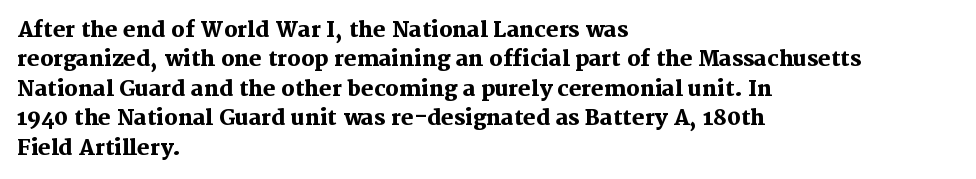
Q: Is the text bold? A: Yes.
Q: Is the text italic (slanted)? A: No, it is upright.
Q: Is the text underlined? A: No.
Q: How is the paragraph aligned? A: Left-aligned.
Q: Is the spacing between letters normal or unusually wide? A: Normal.
Q: Is the spacing between lines tight, normal or loose? A: Normal.
